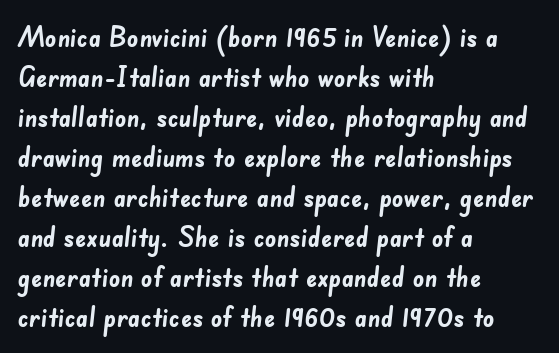
Bare-footed words on every line. Horizontal bands of white between lines are of average thickness. Inter-character spacing is left at the font's built-in metrics. Does the copy run flush right? No — it runs flush left.
